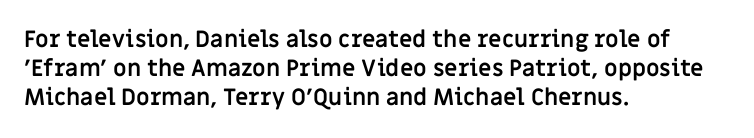
Q: Is the text bold? A: Yes.
Q: Is the text italic (slanted)? A: No, it is upright.
Q: Is the text underlined? A: No.
Q: How is the paragraph aligned? A: Left-aligned.
Q: Is the spacing between letters normal or unusually wide? A: Normal.
Q: Is the spacing between lines tight, normal or loose? A: Normal.
